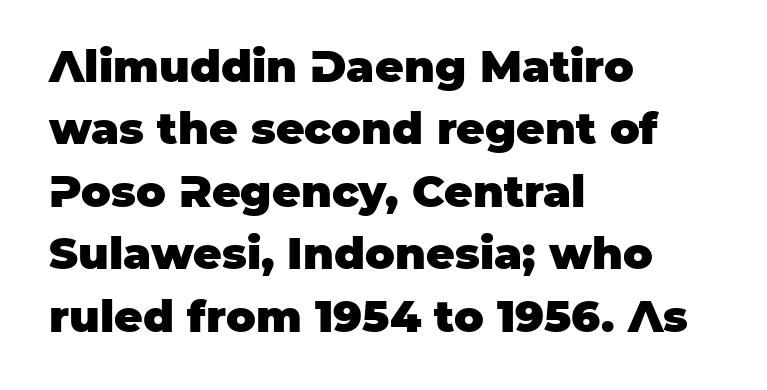
Nobody drew a line under any word here. Is there much room between lines? A standard amount, neither cramped nor airy. Type style note: lacks serifs. How are the letters spaced? Ordinarily, with no added tracking. Proportional: the letters do not fall into vertical columns. Does the weight exceed regular? Yes, all the way to bold.
